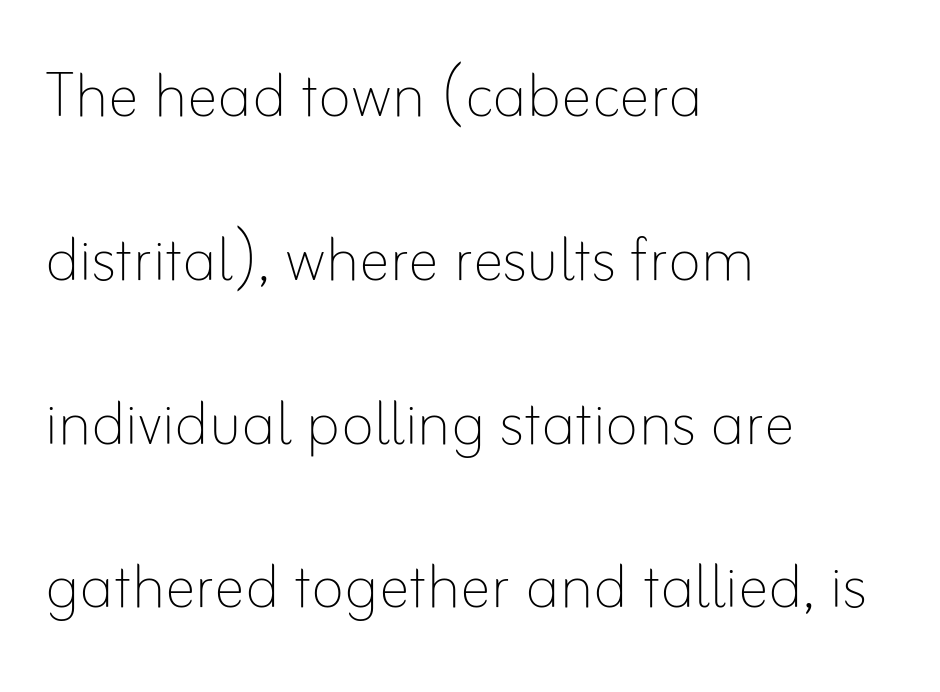
{"italic": "no", "bold": "no", "weight": "thin", "width": "normal", "stroke_contrast": "low", "x_height": "small", "monospaced": "no", "underline": "no", "align": "left", "line_spacing": "loose", "line_spacing_ratio": 2.1, "letter_spacing": "normal", "letter_spacing_em": 0.0, "glyph_px": 78}
